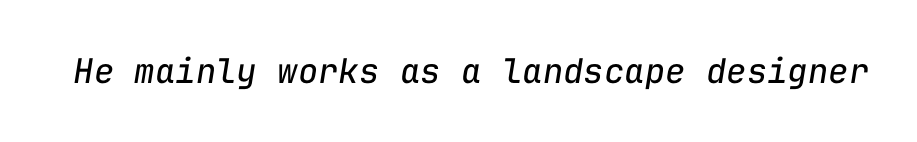
Q: Is the text bold? A: No.
Q: Is the text italic (slanted)? A: Yes, it leans right by about 9 degrees.
Q: Is the text underlined? A: No.
Q: Is the spacing between letters normal or unusually wide? A: Normal.
Q: Width (condensed, normal, or wide)? A: Normal.
Q: Stroke contrast? A: Low.
Q: x-height? A: Medium.
Q: Monospaced? A: Yes.
